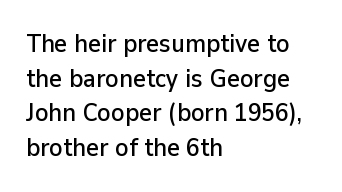
The image shows 25 px text type, upright; set left-aligned, normal line spacing (1.39x), normal letter spacing, not underlined.
